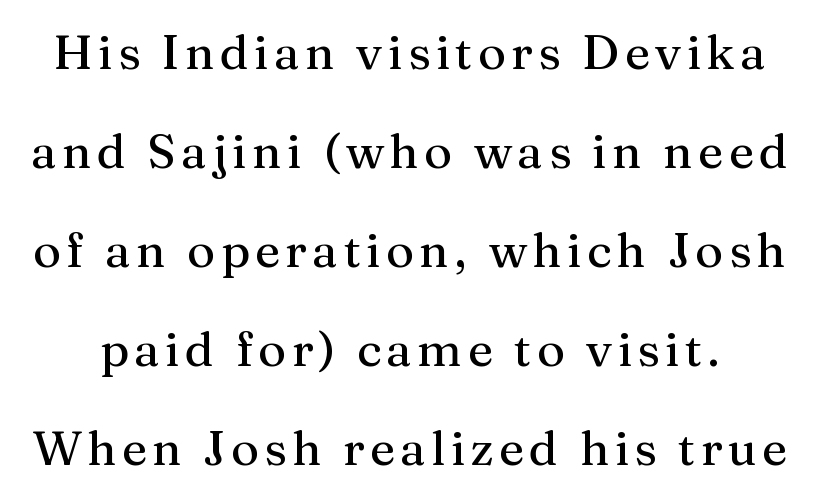
The image shows 48 px serif type, upright; set loose line spacing (2.06x), not underlined; medium stroke contrast and a medium x-height.
